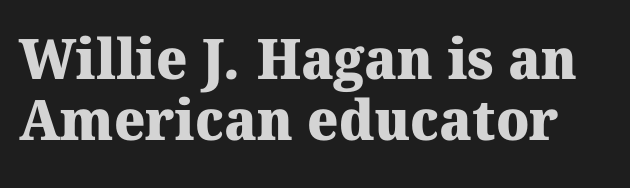
The image shows 56 px heavy serif type; set tight line spacing (1.09x), normal letter spacing, not underlined; medium stroke contrast and a medium x-height.
